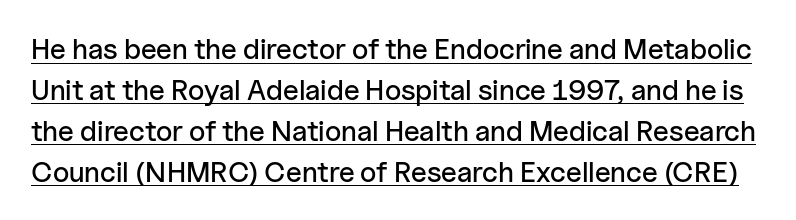
Q: Is the text italic (slanted)? A: No, it is upright.
Q: Is the typeface a serif or a sans-serif typeface? A: Sans-serif.
Q: Is the text underlined? A: Yes.
Q: Is the spacing between letters normal or unusually wide? A: Normal.
Q: Is the spacing between lines tight, normal or loose? A: Normal.
Q: Width (condensed, normal, or wide)? A: Normal.
Q: Stroke contrast? A: Low.
Q: x-height? A: Medium.
Q: Monospaced? A: No.
